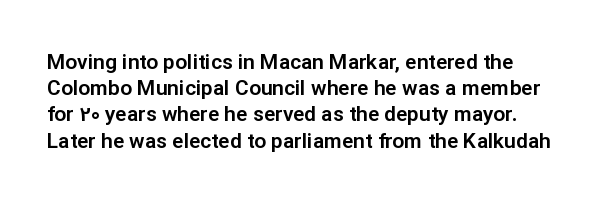
The image shows 21 px text type, upright; set normal line spacing (1.25x), normal letter spacing, not underlined.
